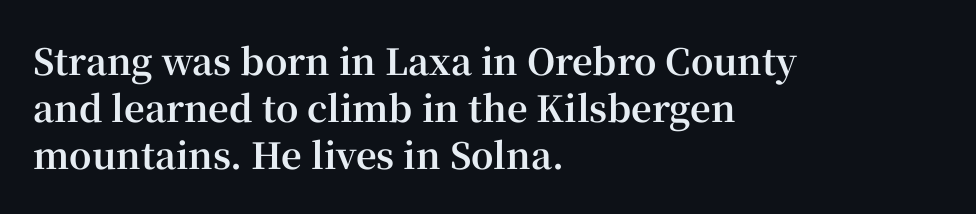
Letters rest on an invisible, unmarked baseline. Vertical strokes here are truly vertical. To sum up the face: it has serifs. Where is the straight margin? On the left. Here the glyphs are tracked normally, forming tight word shapes.
